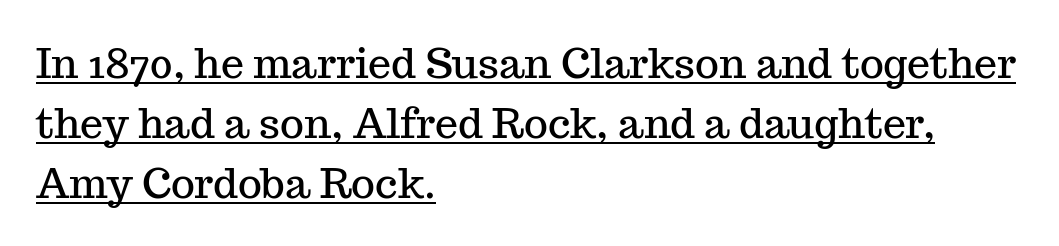
The image shows 41 px serif type, upright; set left-aligned, normal line spacing (1.46x), normal letter spacing, underlined; medium stroke contrast and a medium x-height.
